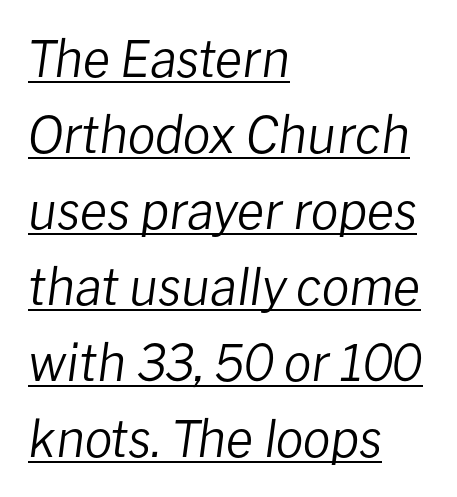
{"italic": "yes", "lean": "right", "slant_degrees": 8, "bold": "no", "weight": "regular", "width": "normal", "stroke_contrast": "low", "x_height": "medium", "monospaced": "no", "underline": "yes", "align": "left", "line_spacing": "normal", "line_spacing_ratio": 1.52, "letter_spacing": "normal", "letter_spacing_em": 0.0, "glyph_px": 50}
